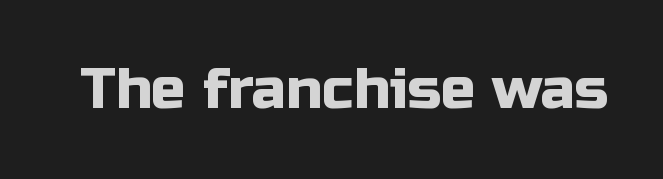
The image shows 57 px sans-serif type, upright; set normal letter spacing, not underlined; low stroke contrast and a medium x-height.
